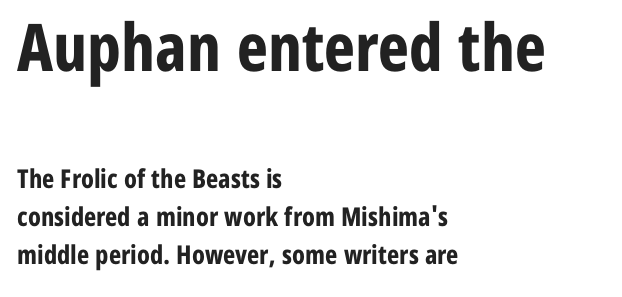
Q: Is the text bold? A: Yes.
Q: Is the text italic (slanted)? A: No, it is upright.
Q: Is the typeface a serif or a sans-serif typeface? A: Sans-serif.
Q: Is the text underlined? A: No.
Q: How is the paragraph aligned? A: Left-aligned.
Q: Is the spacing between letters normal or unusually wide? A: Normal.
Q: Is the spacing between lines tight, normal or loose? A: Normal.
Q: Which block of text is set in a larger size, the first (top) or the second (bottom)? A: The first (top) one.
Q: Width (condensed, normal, or wide)? A: Condensed.
Q: Stroke contrast? A: Low.
Q: x-height? A: Medium.
Q: Monospaced? A: No.
